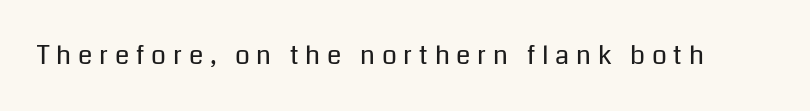
Honestly, there is no underline to notice here at all. Letters have the restrained weight of plain body copy at most. A roman cut, with each character standing at attention. The horizontal fit of the characters is loose and conspicuously gappy.
